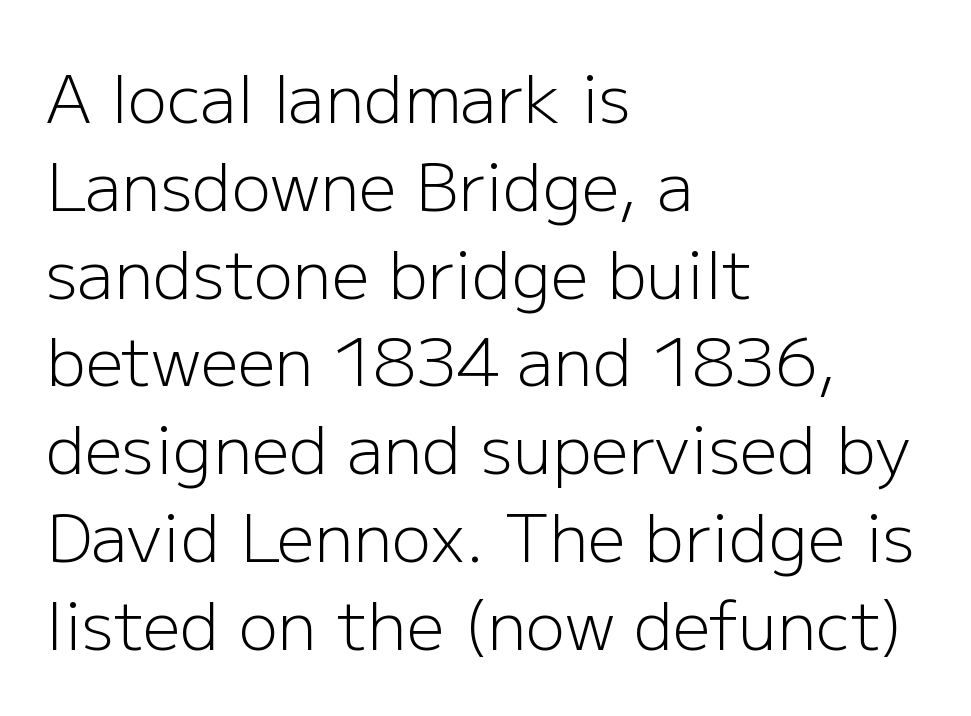
{"serif": "no", "italic": "no", "bold": "no", "weight": "light", "width": "normal", "stroke_contrast": "low", "x_height": "medium", "monospaced": "no", "underline": "no", "align": "left", "line_spacing": "normal", "line_spacing_ratio": 1.33, "letter_spacing": "normal", "letter_spacing_em": 0.0, "glyph_px": 66}
